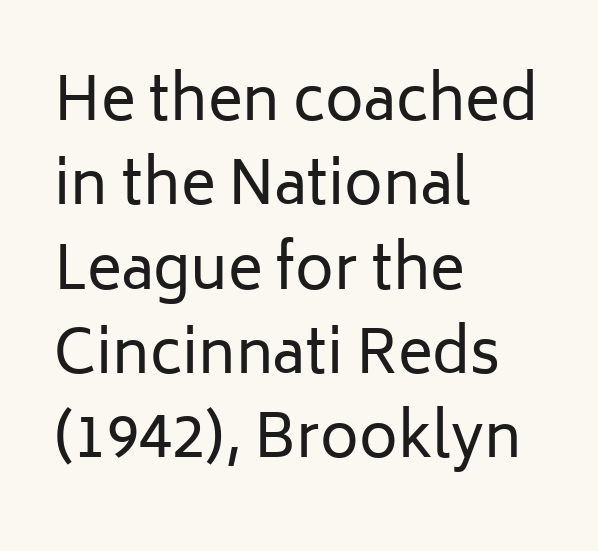
{"serif": "no", "italic": "no", "bold": "no", "weight": "regular", "width": "normal", "stroke_contrast": "low", "x_height": "medium", "monospaced": "no", "underline": "no", "align": "left", "line_spacing": "normal", "line_spacing_ratio": 1.43, "letter_spacing": "normal", "letter_spacing_em": 0.0, "glyph_px": 59}
